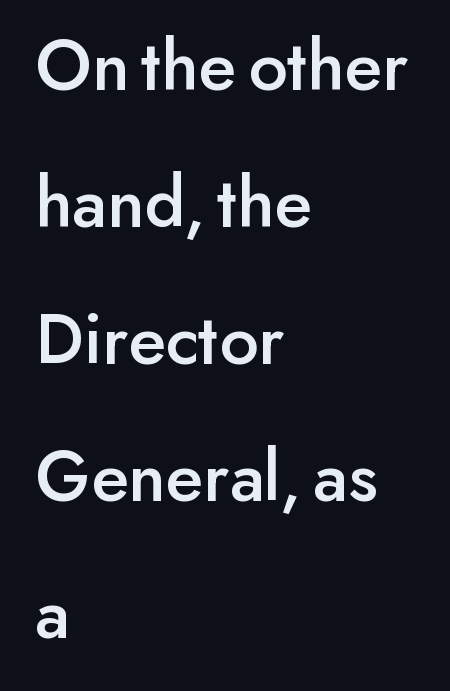
Serifs: no, the terminals of the letterforms are clean. Characters remain perfectly vertical along every line. Glyph-to-glyph distance matches everyday printed text. Decoration check: the copy has no underline. The typesetter chose a ragged-right arrangement here. Varying glyph widths throughout — classic text-font behaviour.
